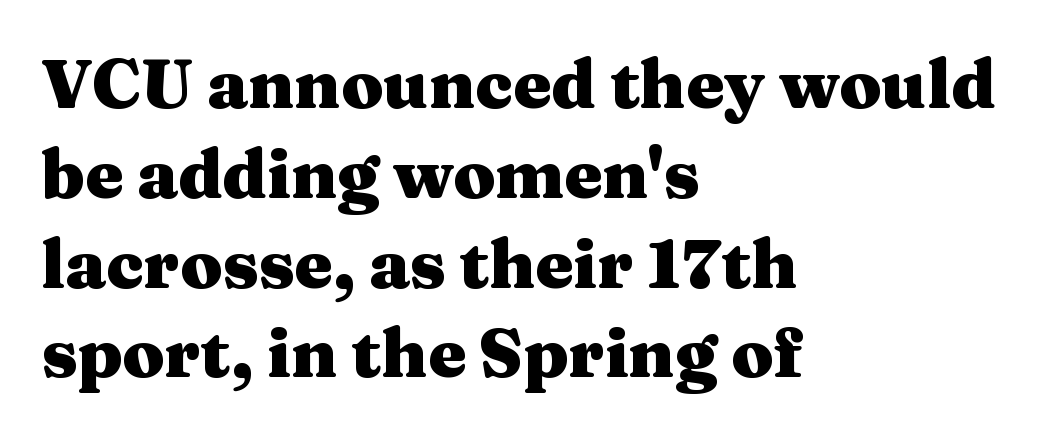
The image shows 68 px heavy, wide serif type, upright; set left-aligned, normal line spacing (1.32x), normal letter spacing, not underlined; medium stroke contrast and a medium x-height.
